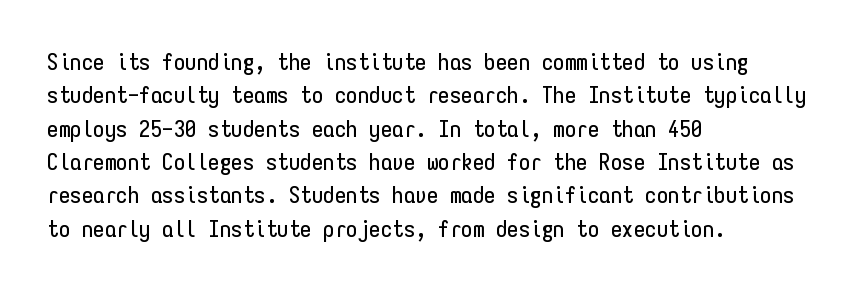
Q: Is the text italic (slanted)? A: No, it is upright.
Q: Is the text underlined? A: No.
Q: How is the paragraph aligned? A: Left-aligned.
Q: Is the spacing between letters normal or unusually wide? A: Normal.
Q: Is the spacing between lines tight, normal or loose? A: Normal.
